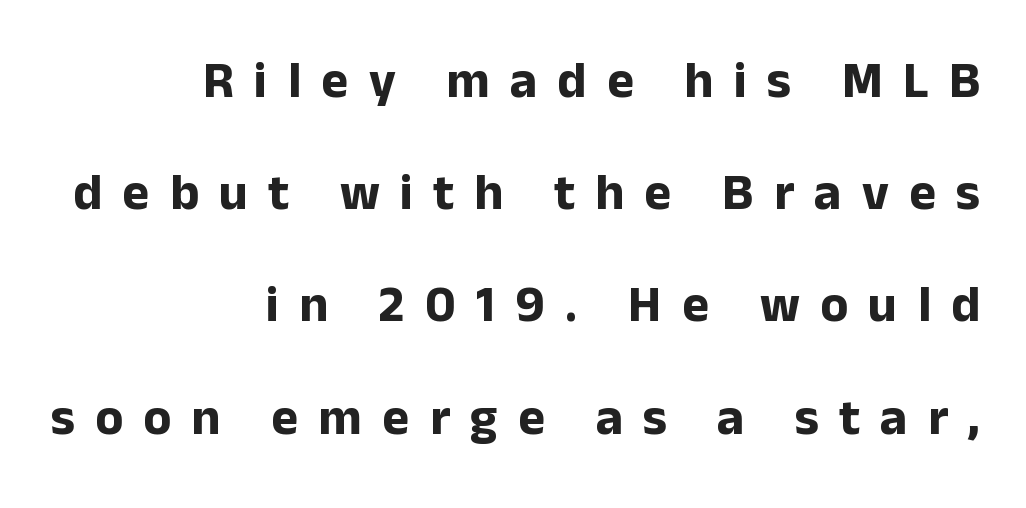
Q: Is the text bold? A: Yes.
Q: Is the text italic (slanted)? A: No, it is upright.
Q: Is the typeface a serif or a sans-serif typeface? A: Sans-serif.
Q: Is the text underlined? A: No.
Q: How is the paragraph aligned? A: Right-aligned.
Q: Is the spacing between letters normal or unusually wide? A: Unusually wide.
Q: Is the spacing between lines tight, normal or loose? A: Loose.
Q: Width (condensed, normal, or wide)? A: Normal.
Q: Stroke contrast? A: Low.
Q: x-height? A: Medium.
Q: Monospaced? A: No.
